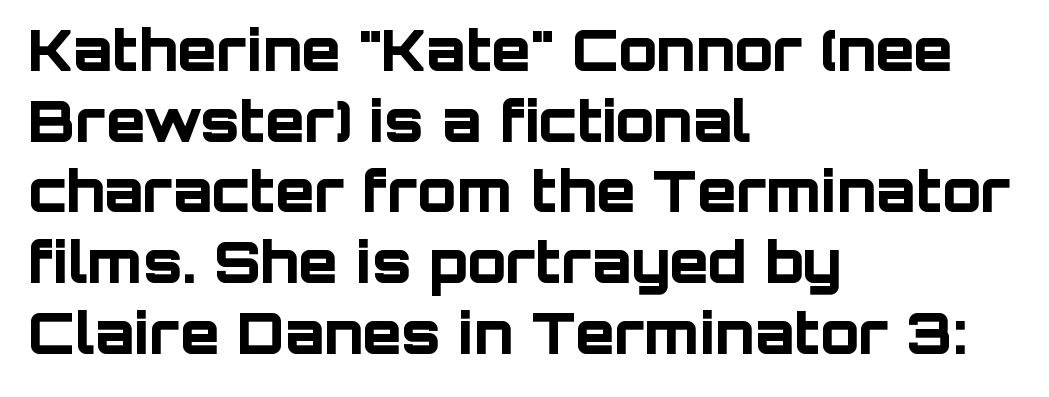
Typographically, this falls in the sans-serif category. The rendering keeps characters at their native spacing. Does the copy run flush right? No — it runs flush left. Note the varied advance widths — an 'i' is clearly narrower than an 'm'. Compared with an ordinary text face, these strokes are far heavier — a full bold.
